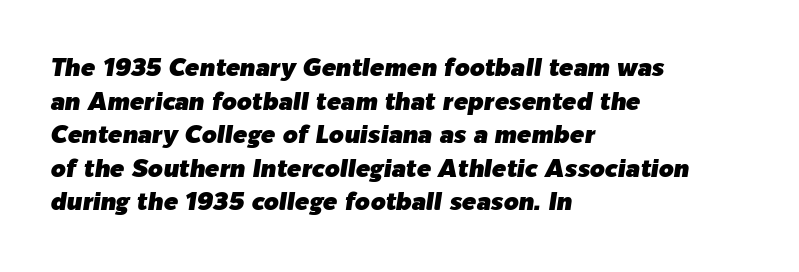
{"italic": "yes", "lean": "right", "slant_degrees": 9, "underline": "no", "align": "left", "line_spacing": "normal", "line_spacing_ratio": 1.4, "letter_spacing": "normal", "letter_spacing_em": 0.0, "glyph_px": 24}
